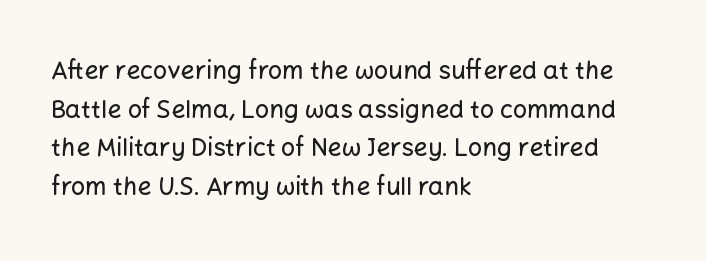
Q: Is the text italic (slanted)? A: No, it is upright.
Q: Is the text underlined? A: No.
Q: How is the paragraph aligned? A: Left-aligned.
Q: Is the spacing between letters normal or unusually wide? A: Normal.
Q: Is the spacing between lines tight, normal or loose? A: Normal.
